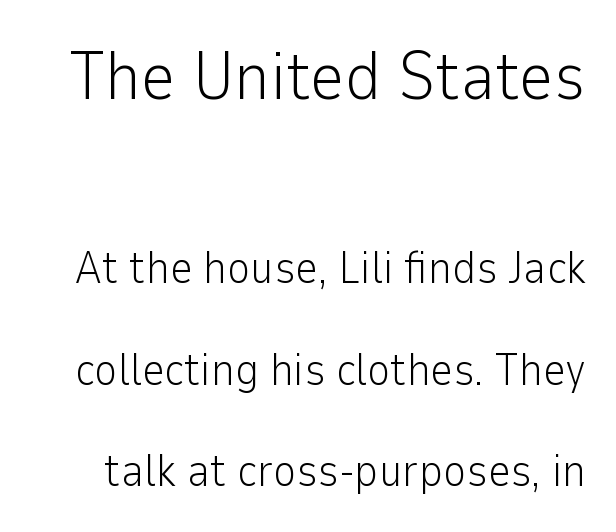
{"serif": "no", "italic": "no", "bold": "no", "weight": "light", "width": "normal", "stroke_contrast": "low", "x_height": "medium", "monospaced": "no", "underline": "no", "line_spacing": "loose", "line_spacing_ratio": 2.25, "letter_spacing": "normal", "letter_spacing_em": 0.0, "larger_block": "first", "size_ratio": 1.51, "glyph_px": 68}
